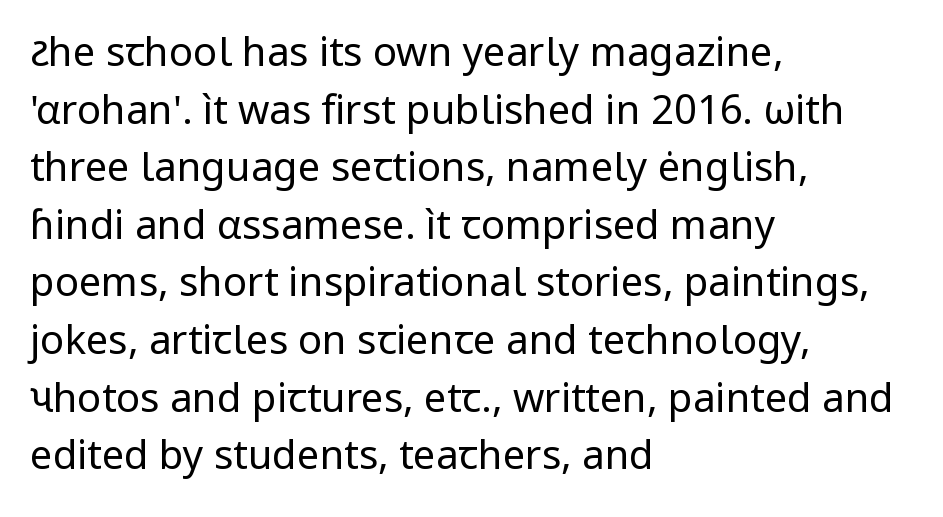
The image shows 40 px regular-weight sans-serif type, upright; set left-aligned, normal line spacing (1.44x), normal letter spacing, not underlined; low stroke contrast and a medium x-height.
